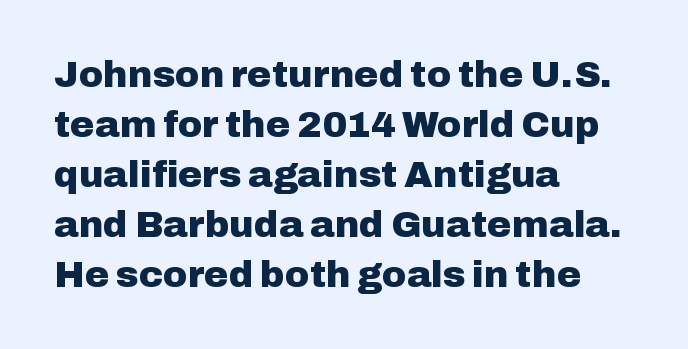
Q: Is the text bold? A: Yes.
Q: Is the text italic (slanted)? A: No, it is upright.
Q: Is the typeface a serif or a sans-serif typeface? A: Sans-serif.
Q: Is the text underlined? A: No.
Q: How is the paragraph aligned? A: Left-aligned.
Q: Is the spacing between letters normal or unusually wide? A: Normal.
Q: Is the spacing between lines tight, normal or loose? A: Normal.
Q: Width (condensed, normal, or wide)? A: Normal.
Q: Stroke contrast? A: Low.
Q: x-height? A: Medium.
Q: Monospaced? A: No.
